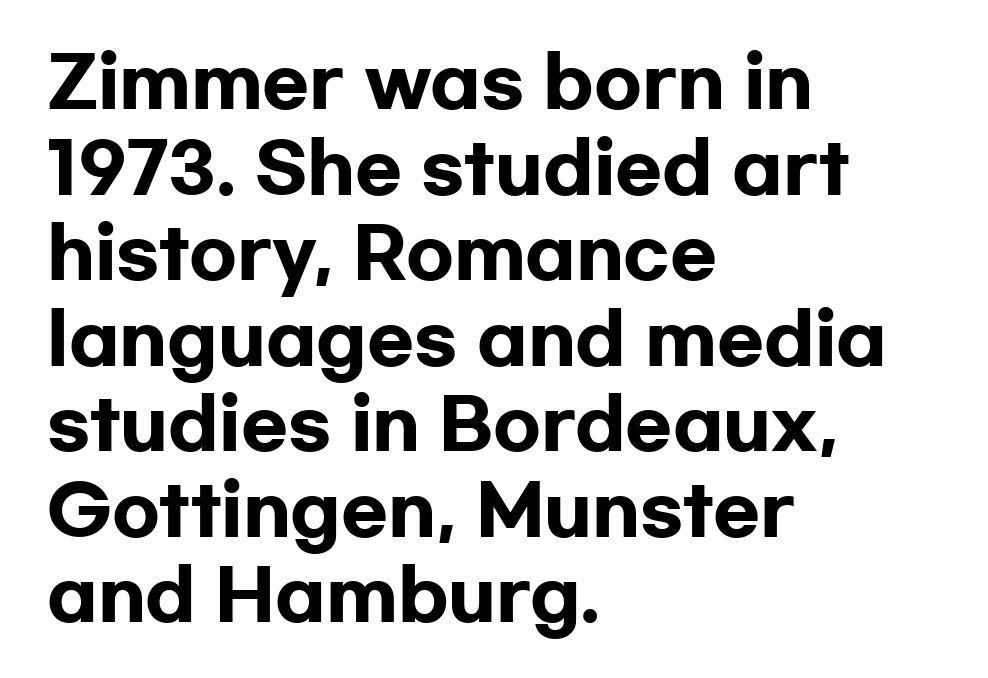
Q: Is the text bold? A: Yes.
Q: Is the text italic (slanted)? A: No, it is upright.
Q: Is the typeface a serif or a sans-serif typeface? A: Sans-serif.
Q: Is the text underlined? A: No.
Q: How is the paragraph aligned? A: Left-aligned.
Q: Is the spacing between letters normal or unusually wide? A: Normal.
Q: Width (condensed, normal, or wide)? A: Wide.
Q: Stroke contrast? A: Low.
Q: x-height? A: Medium.
Q: Monospaced? A: No.
